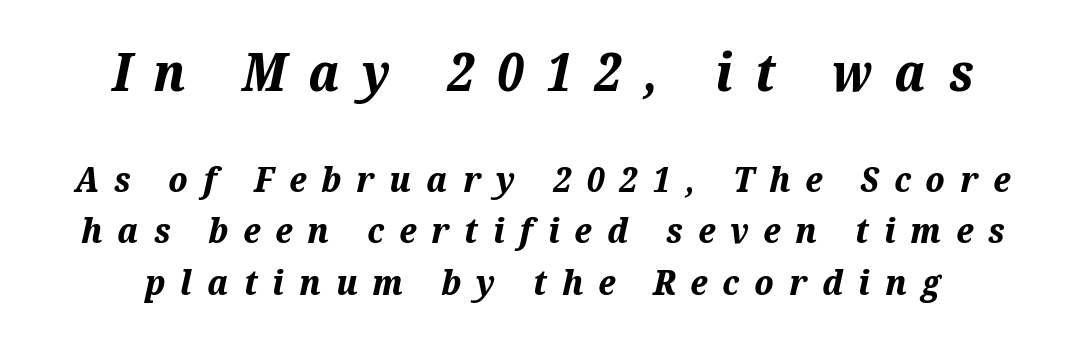
The image shows 52 px bold type, italic (leaning right); set centered, normal line spacing (1.48x), unusually wide letter spacing (+0.43 em), not underlined; the first (top) block is 1.49x larger; medium stroke contrast and a medium x-height.
